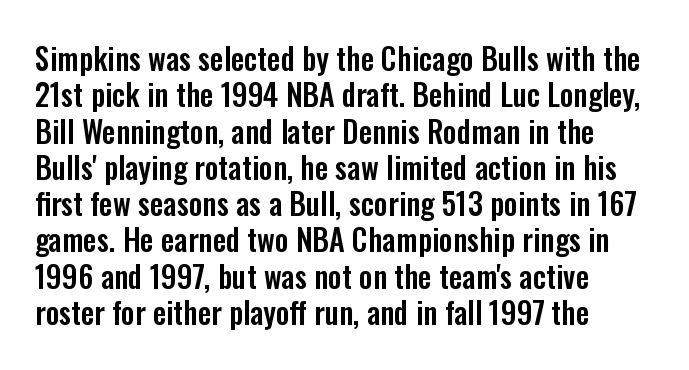
{"serif": "no", "italic": "no", "width": "condensed", "stroke_contrast": "low", "x_height": "medium", "monospaced": "no", "underline": "no", "align": "left", "line_spacing_ratio": 1.21, "letter_spacing": "normal", "letter_spacing_em": 0.0, "glyph_px": 30}
